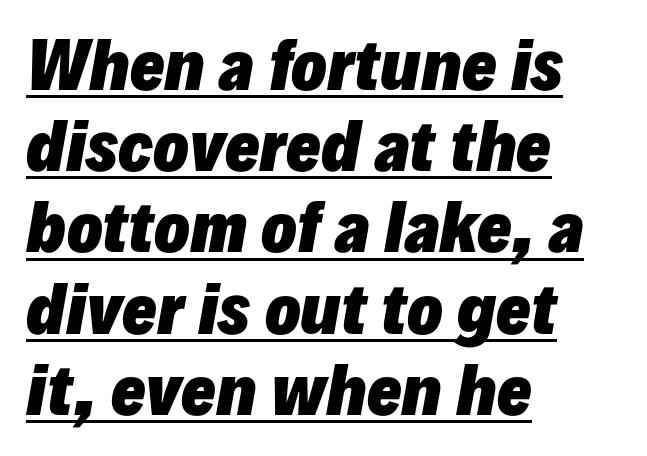
Q: Is the text bold? A: Yes.
Q: Is the text italic (slanted)? A: Yes, it leans right by about 10 degrees.
Q: Is the text underlined? A: Yes.
Q: How is the paragraph aligned? A: Left-aligned.
Q: Is the spacing between letters normal or unusually wide? A: Normal.
Q: Is the spacing between lines tight, normal or loose? A: Normal.
Q: Width (condensed, normal, or wide)? A: Normal.
Q: Stroke contrast? A: Low.
Q: x-height? A: Medium.
Q: Monospaced? A: No.
